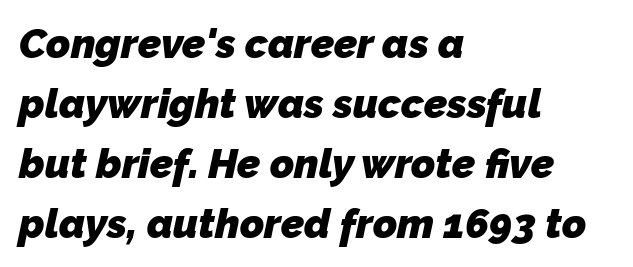
The space directly below the letters is spotless. You could not count columns in this text — the font is proportionally spaced. In terms of weight, the rendering is a true, heavy bold. A student would call this left alignment; a typographer would say flush left, rag right.
